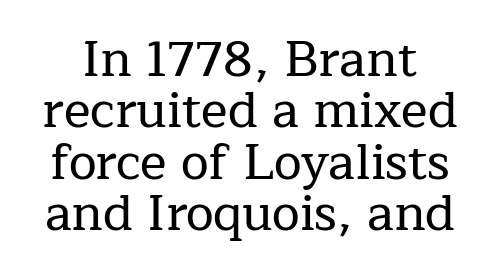
The image shows 50 px serif type, upright; set tight line spacing (1.03x), normal letter spacing, not underlined; low stroke contrast and a medium x-height.
